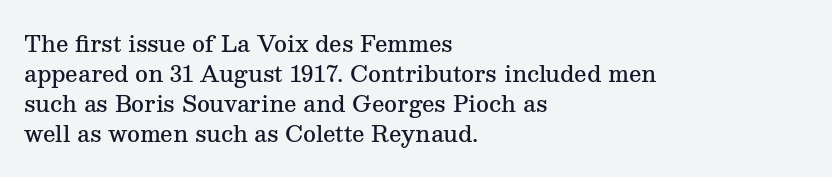
The image shows 22 px text type, upright; set left-aligned, normal line spacing (1.37x), normal letter spacing, not underlined.
